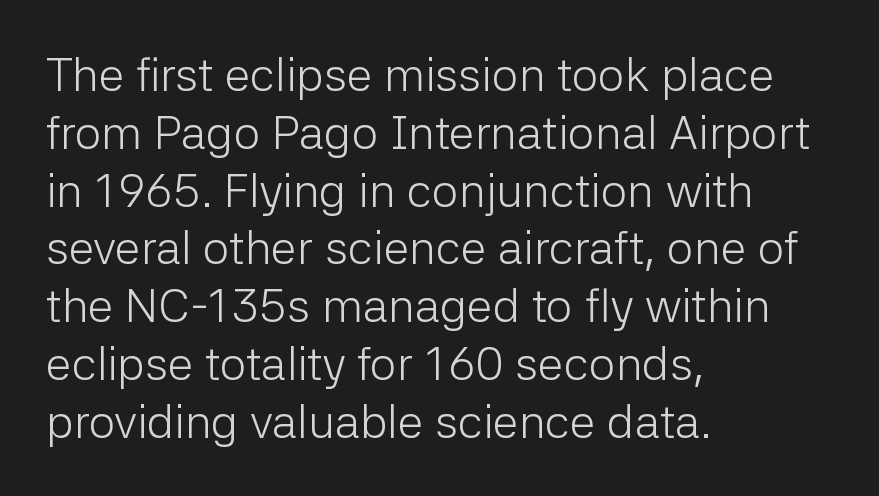
{"serif": "no", "italic": "no", "bold": "no", "weight": "light", "width": "normal", "stroke_contrast": "low", "x_height": "medium", "monospaced": "no", "underline": "no", "align": "left", "line_spacing_ratio": 1.23, "letter_spacing": "normal", "letter_spacing_em": 0.0, "glyph_px": 47}
